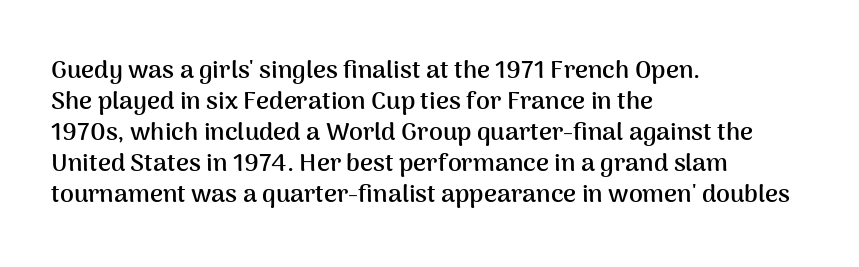
The image shows 25 px bold type, upright; set left-aligned, line spacing 1.24x, normal letter spacing, not underlined.
